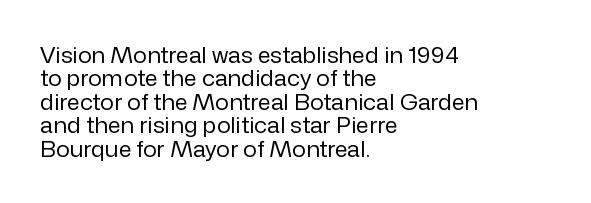
The image shows 23 px text type, upright; set left-aligned, tight line spacing (1.02x), normal letter spacing, not underlined.
